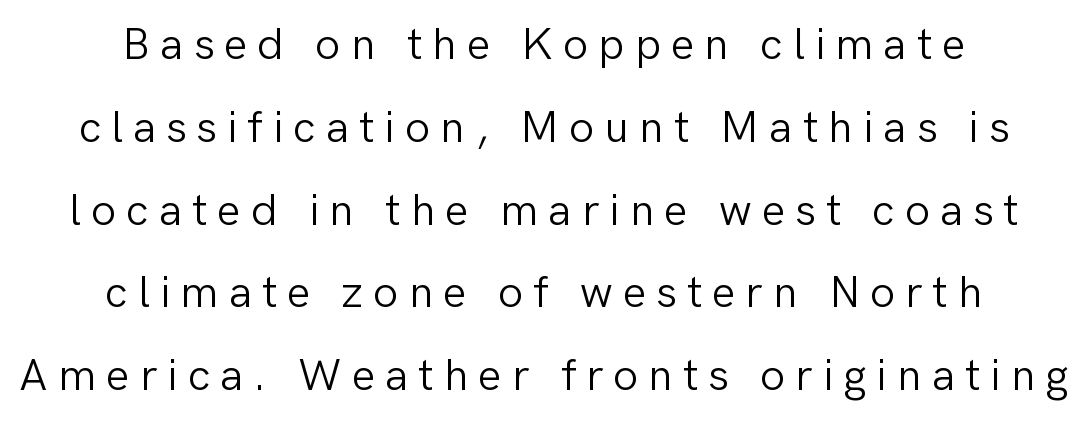
Q: Is the text bold? A: No.
Q: Is the text italic (slanted)? A: No, it is upright.
Q: Is the typeface a serif or a sans-serif typeface? A: Sans-serif.
Q: Is the text underlined? A: No.
Q: How is the paragraph aligned? A: Centered.
Q: Is the spacing between letters normal or unusually wide? A: Unusually wide.
Q: Width (condensed, normal, or wide)? A: Normal.
Q: Stroke contrast? A: Low.
Q: x-height? A: Medium.
Q: Monospaced? A: No.
